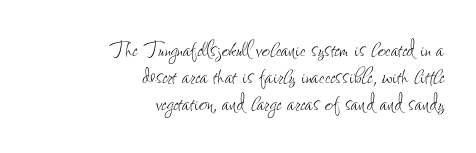
Q: Is the text bold? A: No.
Q: Is the text italic (slanted)? A: Yes.
Q: Is the text underlined? A: No.
Q: How is the paragraph aligned? A: Right-aligned.
Q: Is the spacing between letters normal or unusually wide? A: Normal.
Q: Is the spacing between lines tight, normal or loose? A: Tight.
Q: Width (condensed, normal, or wide)? A: Condensed.
Q: Stroke contrast? A: Low.
Q: x-height? A: Small.
Q: Monospaced? A: No.
